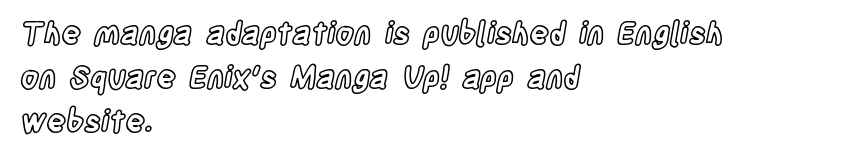
Q: Is the text italic (slanted)? A: Yes.
Q: Is the text underlined? A: No.
Q: How is the paragraph aligned? A: Left-aligned.
Q: Is the spacing between letters normal or unusually wide? A: Normal.
Q: Is the spacing between lines tight, normal or loose? A: Normal.
Q: Width (condensed, normal, or wide)? A: Condensed.
Q: x-height? A: Large.
Q: Monospaced? A: No.
